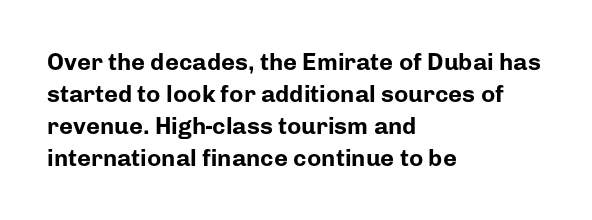
Heavy-handed strokes throughout: this text is bold. Ordinary non-slanted type is in use. The text block is weighted toward the left margin, trailing off unevenly rightward. Students, observe: this is what conventionally led text looks like. Students, note that the glyphs here touch the page at normal intervals. The words here are not underlined.
